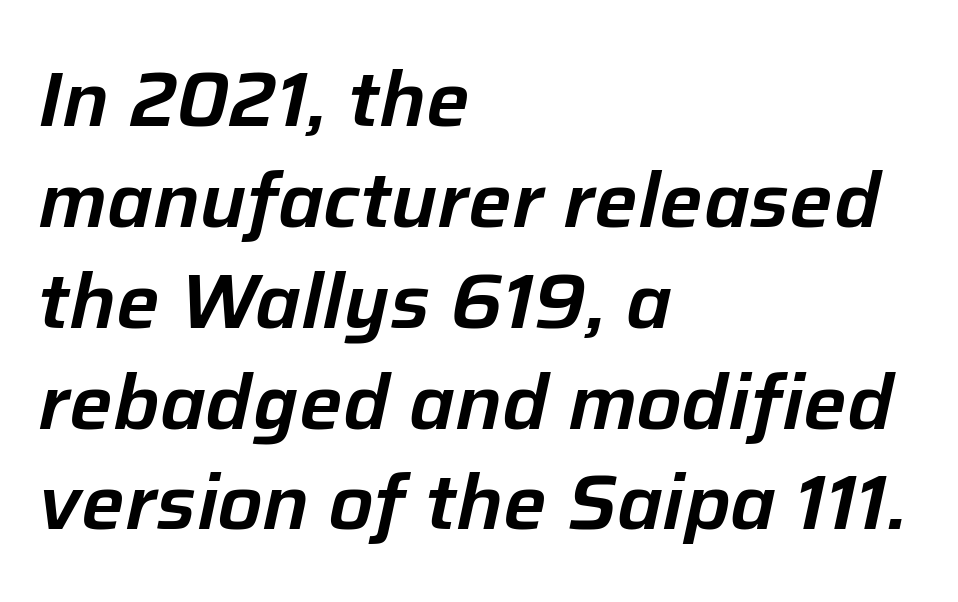
{"italic": "yes", "lean": "right", "slant_degrees": 12, "width": "normal", "stroke_contrast": "low", "x_height": "medium", "monospaced": "no", "underline": "no", "align": "left", "line_spacing": "normal", "line_spacing_ratio": 1.31, "letter_spacing": "normal", "letter_spacing_em": 0.0, "glyph_px": 77}
